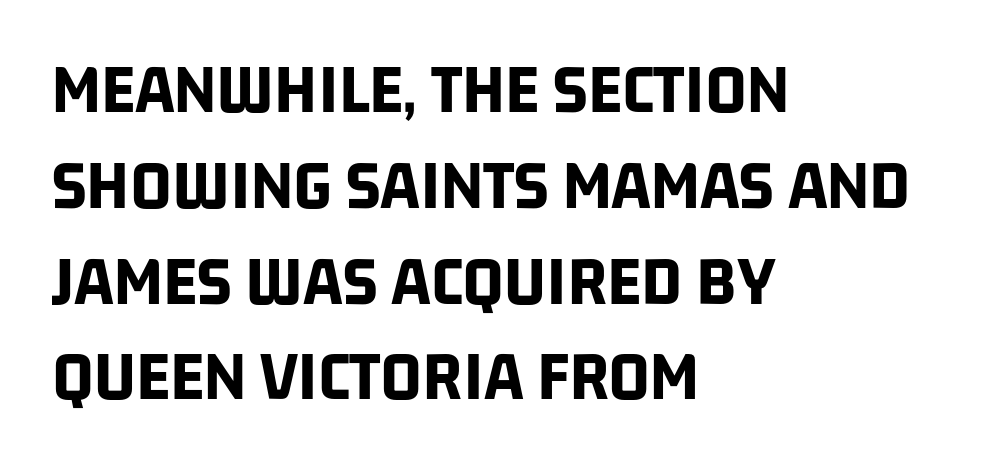
The image shows 72 px bold, condensed sans-serif type; set left-aligned, normal line spacing (1.33x), normal letter spacing, not underlined; low stroke contrast and a large x-height.
